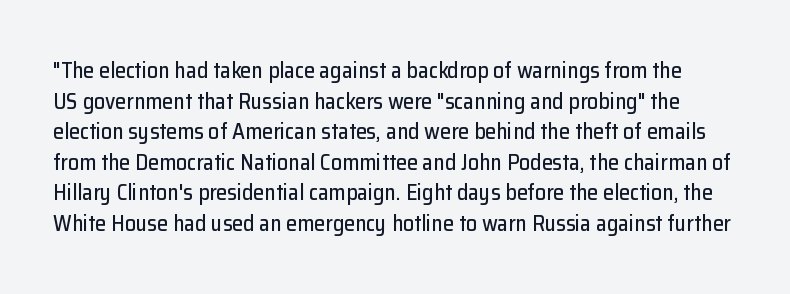
The image shows 22 px text type, upright; set normal line spacing (1.39x), normal letter spacing, not underlined.
